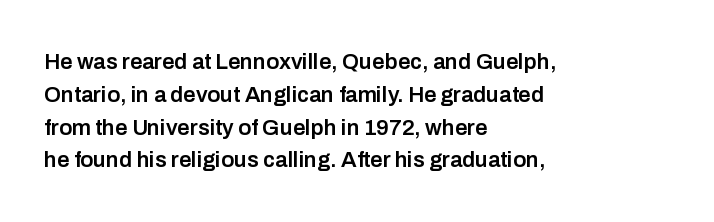
{"italic": "no", "bold": "semi", "underline": "no", "align": "left", "line_spacing": "normal", "line_spacing_ratio": 1.49, "letter_spacing": "normal", "letter_spacing_em": 0.0, "glyph_px": 22}
